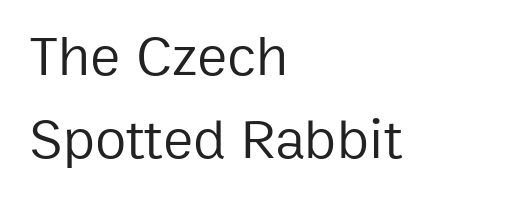
The horizontal fit of the characters is conventional and even. Observe the absence of serifs on each vertical stroke in this sample. Each stroke keeps to a modest, everyday thickness or less. Evenly set lines give the paragraph a standard silhouette. The lettering holds an erect, upright posture throughout. Any mark beneath the type? The region is blank.
